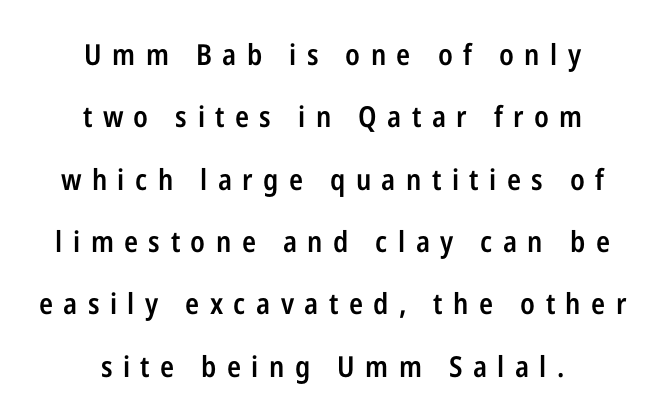
Q: Is the text bold? A: Semi-bold.
Q: Is the text italic (slanted)? A: No, it is upright.
Q: Is the typeface a serif or a sans-serif typeface? A: Sans-serif.
Q: Is the text underlined? A: No.
Q: How is the paragraph aligned? A: Centered.
Q: Is the spacing between letters normal or unusually wide? A: Unusually wide.
Q: Is the spacing between lines tight, normal or loose? A: Loose.
Q: Width (condensed, normal, or wide)? A: Condensed.
Q: Stroke contrast? A: Low.
Q: x-height? A: Medium.
Q: Monospaced? A: No.
